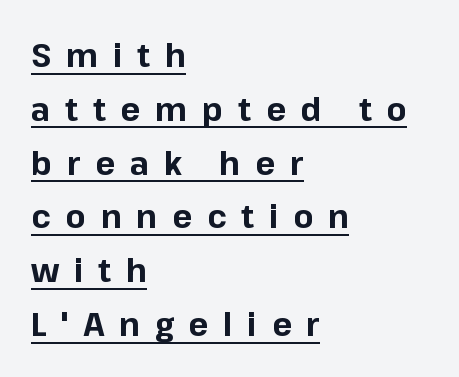
{"serif": "no", "italic": "no", "bold": "yes", "weight": "bold", "width": "normal", "stroke_contrast": "low", "x_height": "medium", "monospaced": "no", "underline": "yes", "align": "left", "line_spacing": "normal", "line_spacing_ratio": 1.63, "letter_spacing": "wide", "letter_spacing_em": 0.45, "glyph_px": 33}
